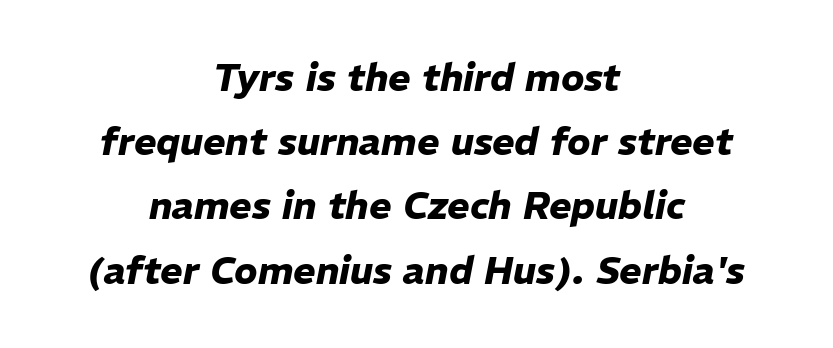
{"italic": "yes", "lean": "right", "slant_degrees": 11, "bold": "yes", "weight": "heavy", "width": "normal", "stroke_contrast": "low", "x_height": "medium", "monospaced": "no", "underline": "no", "align": "center", "line_spacing": "normal", "line_spacing_ratio": 1.69, "letter_spacing": "normal", "letter_spacing_em": 0.0, "glyph_px": 38}
